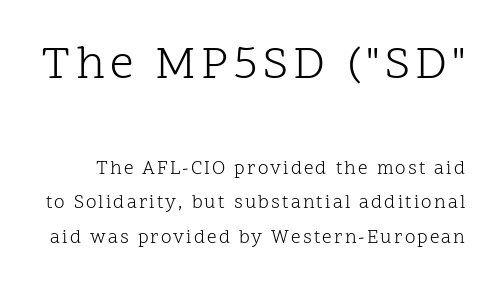
The image shows 47 px light serif type, upright; set line spacing 1.8x, not underlined; the first (top) block is 2.47x larger; low stroke contrast and a medium x-height.
